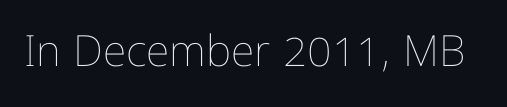
{"italic": "no", "bold": "no", "weight": "thin", "width": "condensed", "stroke_contrast": "low", "x_height": "medium", "monospaced": "no", "underline": "no", "letter_spacing": "normal", "letter_spacing_em": 0.0, "glyph_px": 43}
